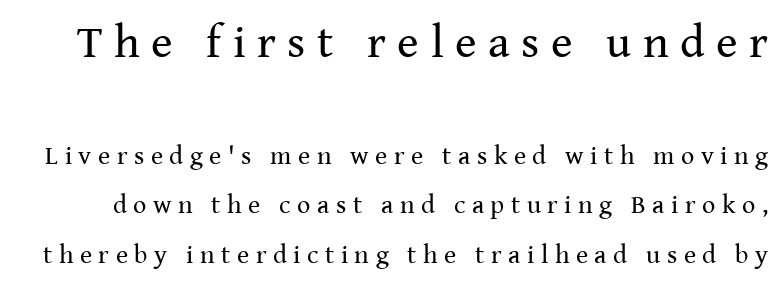
{"serif": "yes", "italic": "no", "bold": "no", "weight": "regular", "width": "normal", "stroke_contrast": "medium", "x_height": "medium", "monospaced": "no", "underline": "no", "line_spacing": "loose", "line_spacing_ratio": 1.91, "letter_spacing": "wide", "letter_spacing_em": 0.25, "larger_block": "first", "size_ratio": 1.77, "glyph_px": 46}
